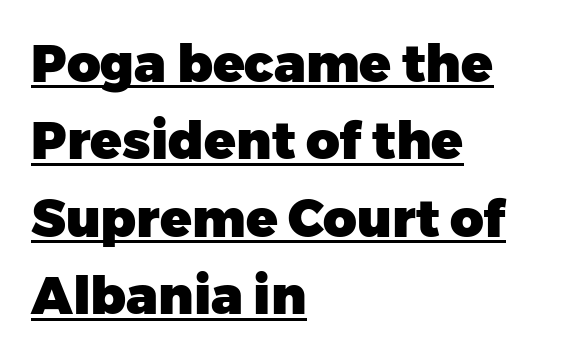
Italic: no, the glyphs are upright roman. Observe the ordinary spacing: letters are neighbours, not strangers. The rendering anchors every line to the left-hand side. The letters advance in unequal steps, a hallmark of proportional type.
